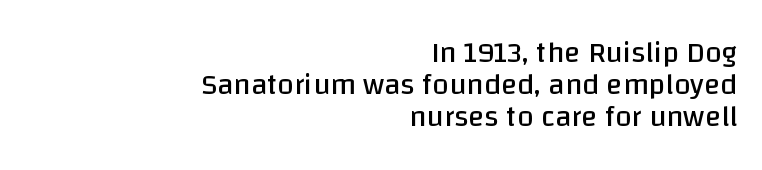
Is this a fixed-width face? No — the glyphs have proportional, varying widths. Are there feet on the stems? There aren't — it's a sans. The lines are quadded right. Stroke mass is kept to a normal reading level or below. Just letters on the line, the space beneath them empty.
